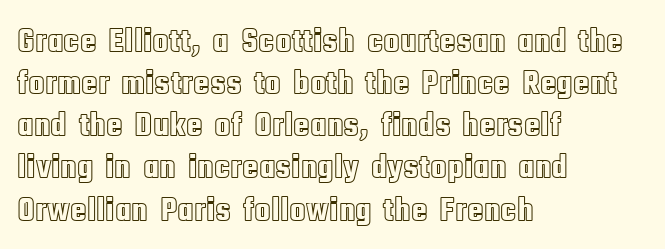
Q: Is the text italic (slanted)? A: No, it is upright.
Q: Is the text underlined? A: No.
Q: How is the paragraph aligned? A: Left-aligned.
Q: Is the spacing between letters normal or unusually wide? A: Normal.
Q: Width (condensed, normal, or wide)? A: Condensed.
Q: x-height? A: Large.
Q: Monospaced? A: No.
